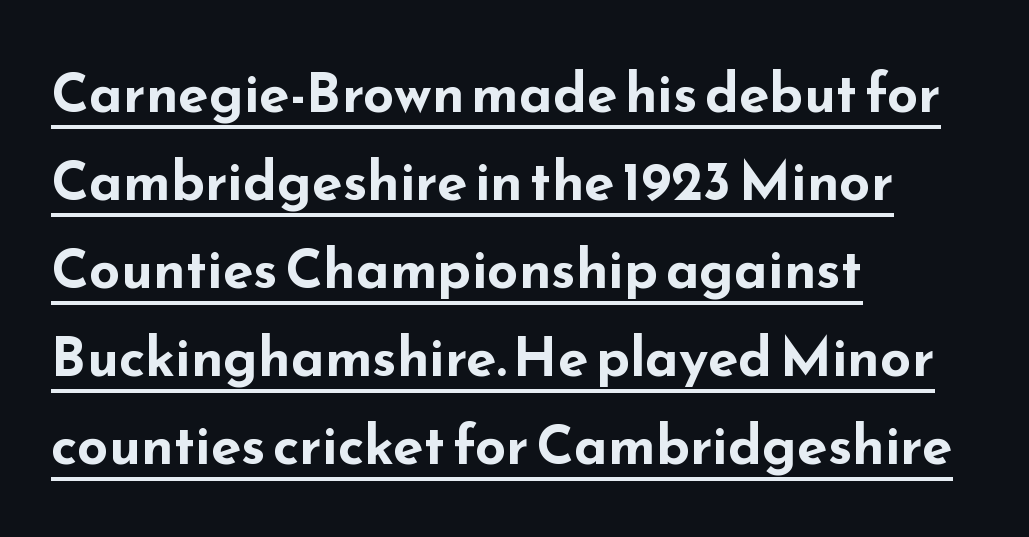
Q: Is the text bold? A: Yes.
Q: Is the text italic (slanted)? A: No, it is upright.
Q: Is the typeface a serif or a sans-serif typeface? A: Sans-serif.
Q: Is the text underlined? A: Yes.
Q: How is the paragraph aligned? A: Left-aligned.
Q: Is the spacing between letters normal or unusually wide? A: Normal.
Q: Is the spacing between lines tight, normal or loose? A: Normal.
Q: Width (condensed, normal, or wide)? A: Wide.
Q: Stroke contrast? A: Low.
Q: x-height? A: Small.
Q: Monospaced? A: No.
